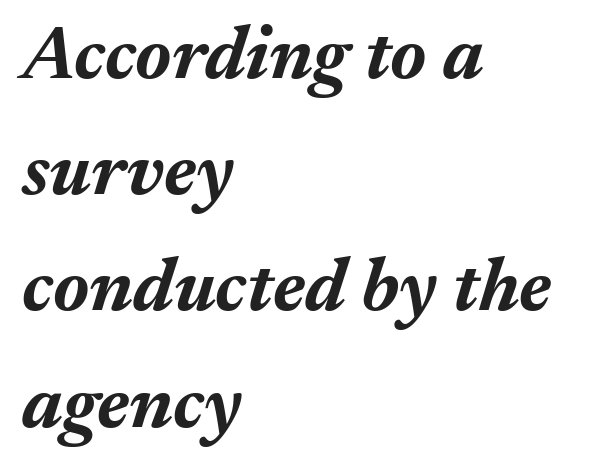
Q: Is the text bold? A: Yes.
Q: Is the text italic (slanted)? A: Yes, it leans right by about 17 degrees.
Q: Is the text underlined? A: No.
Q: How is the paragraph aligned? A: Left-aligned.
Q: Is the spacing between letters normal or unusually wide? A: Normal.
Q: Is the spacing between lines tight, normal or loose? A: Normal.
Q: Width (condensed, normal, or wide)? A: Normal.
Q: Stroke contrast? A: Medium.
Q: x-height? A: Medium.
Q: Monospaced? A: No.
